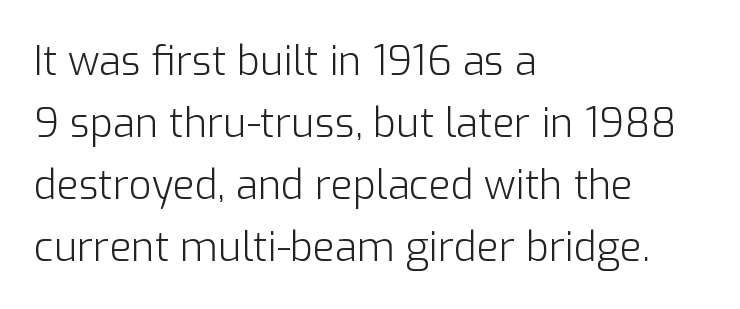
The passage shown is not underscored anywhere. These glyphs show unthickened strokes, regular width or finer. Vertical strokes here are truly vertical. Varying glyph widths throughout — classic text-font behaviour. Letterform terminals end flat and unadorned throughout the passage.
